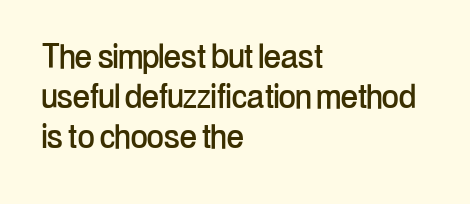
Q: Is the text italic (slanted)? A: No, it is upright.
Q: Is the typeface a serif or a sans-serif typeface? A: Sans-serif.
Q: Is the text underlined? A: No.
Q: How is the paragraph aligned? A: Left-aligned.
Q: Is the spacing between letters normal or unusually wide? A: Normal.
Q: Is the spacing between lines tight, normal or loose? A: Tight.
Q: Width (condensed, normal, or wide)? A: Condensed.
Q: Stroke contrast? A: Low.
Q: x-height? A: Medium.
Q: Monospaced? A: No.
